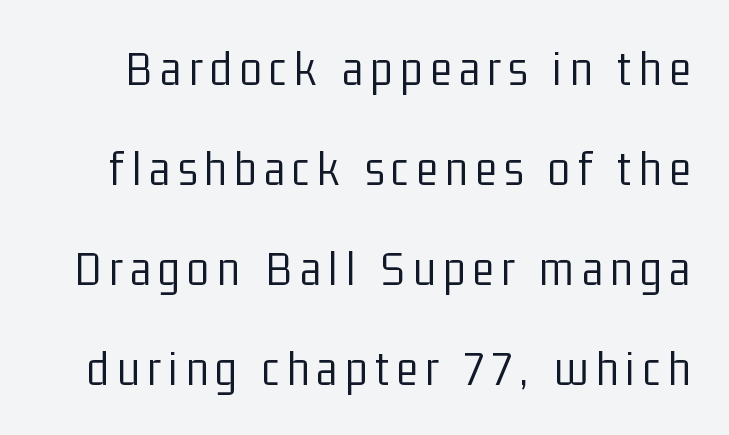
{"serif": "no", "italic": "no", "bold": "no", "weight": "light", "width": "condensed", "stroke_contrast": "low", "x_height": "medium", "monospaced": "no", "underline": "no", "line_spacing": "loose", "line_spacing_ratio": 1.96, "glyph_px": 51}
